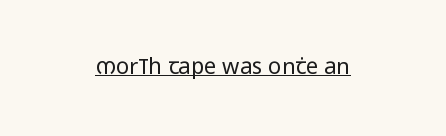
{"italic": "no", "bold": "no", "underline": "yes", "align": "center", "letter_spacing": "normal", "letter_spacing_em": 0.0, "glyph_px": 22}
